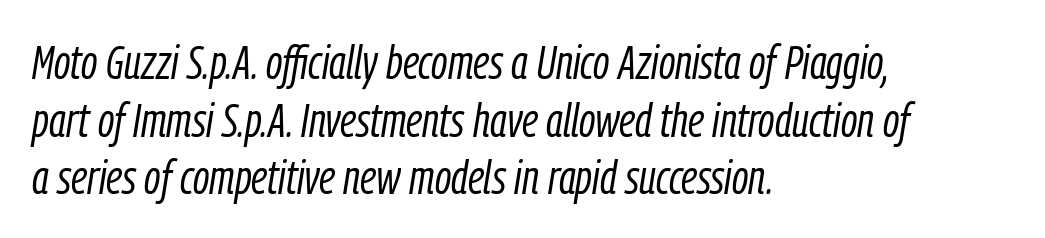
The specimen omits any rule beneath the text block's lines. A typesetter would call this proportional, since set widths differ per character. The lines in this sample share a left origin and differ only in where they stop. Rendered with sloped, italic letterforms.
